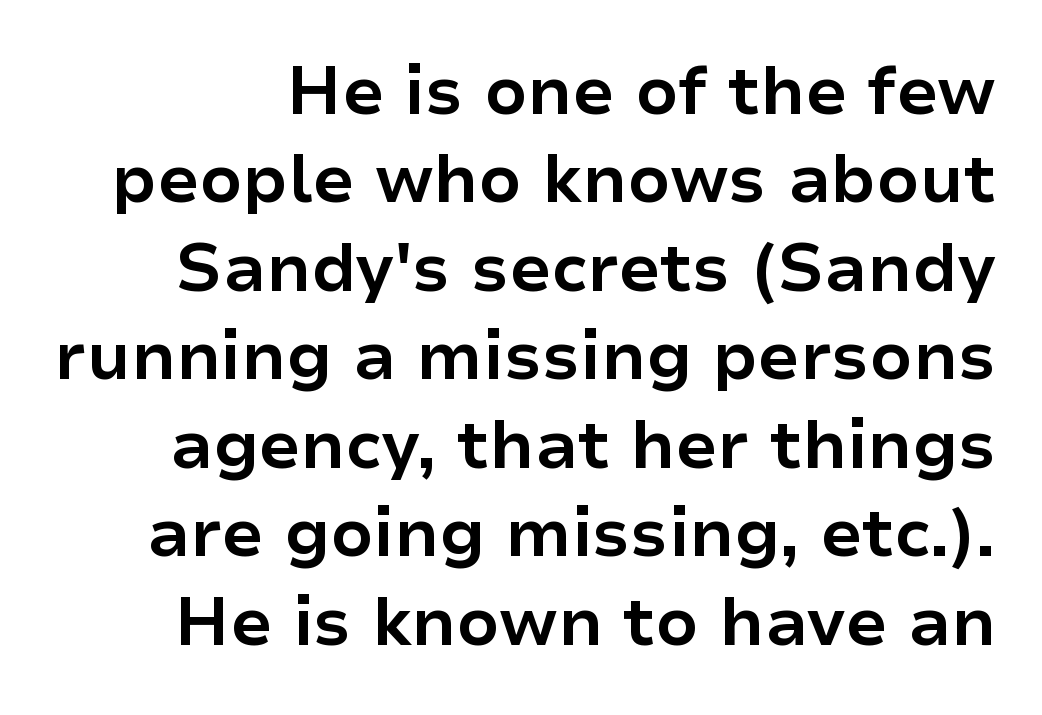
{"serif": "no", "italic": "no", "bold": "yes", "weight": "bold", "width": "normal", "stroke_contrast": "low", "x_height": "medium", "monospaced": "no", "underline": "no", "line_spacing": "normal", "line_spacing_ratio": 1.32, "letter_spacing": "normal", "letter_spacing_em": 0.0, "glyph_px": 67}
